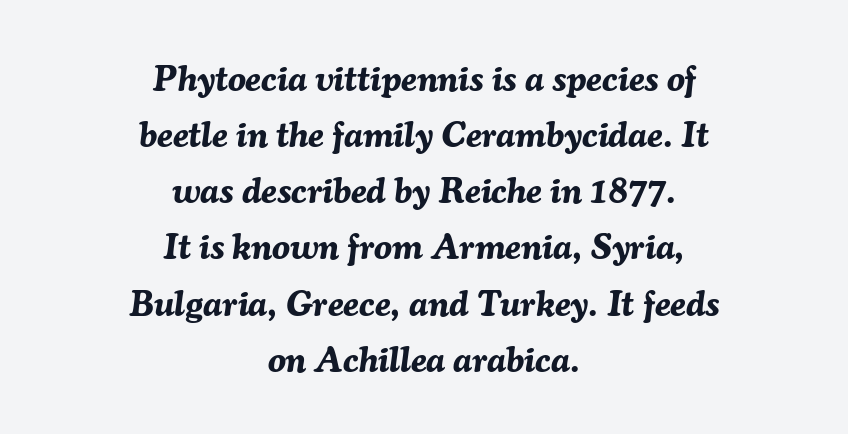
{"italic": "yes", "lean": "right", "slant_degrees": 7, "bold": "yes", "weight": "bold", "width": "normal", "stroke_contrast": "medium", "x_height": "medium", "monospaced": "no", "underline": "no", "align": "center", "line_spacing": "normal", "line_spacing_ratio": 1.56, "letter_spacing": "normal", "letter_spacing_em": 0.0, "glyph_px": 36}
